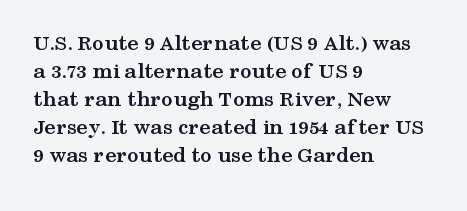
{"italic": "no", "bold": "yes", "underline": "no", "align": "left", "line_spacing_ratio": 1.22, "letter_spacing": "normal", "letter_spacing_em": 0.0, "glyph_px": 23}
